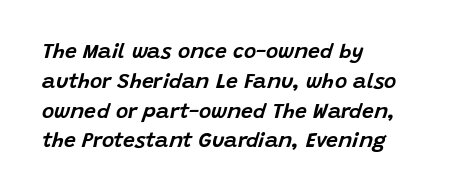
Q: Is the text italic (slanted)? A: Yes, it leans right by about 15 degrees.
Q: Is the text underlined? A: No.
Q: How is the paragraph aligned? A: Left-aligned.
Q: Is the spacing between letters normal or unusually wide? A: Normal.
Q: Is the spacing between lines tight, normal or loose? A: Normal.
